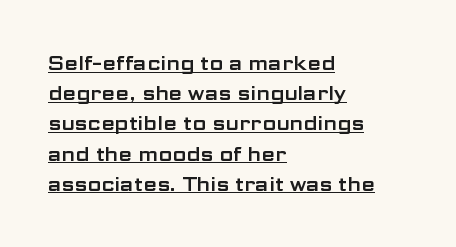
Q: Is the text italic (slanted)? A: No, it is upright.
Q: Is the text underlined? A: Yes.
Q: How is the paragraph aligned? A: Left-aligned.
Q: Is the spacing between letters normal or unusually wide? A: Normal.
Q: Is the spacing between lines tight, normal or loose? A: Normal.
